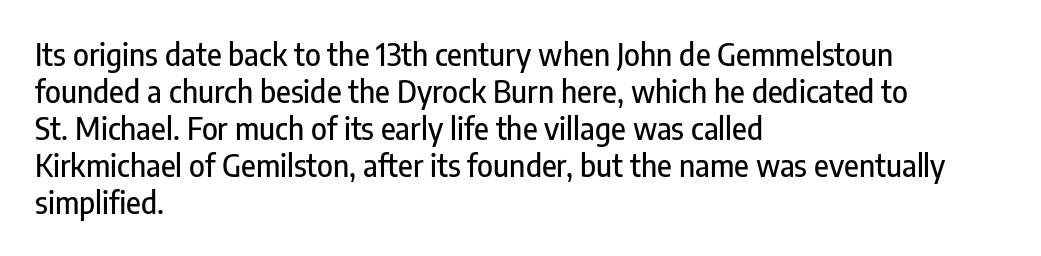
Look at the bottom of the vertical strokes: they stop flat, with no serifs. The specimen reads as upright at a glance. Descender tails drop into unmarked territory. Character widths vary here, with narrow letters taking less room than wide ones.
